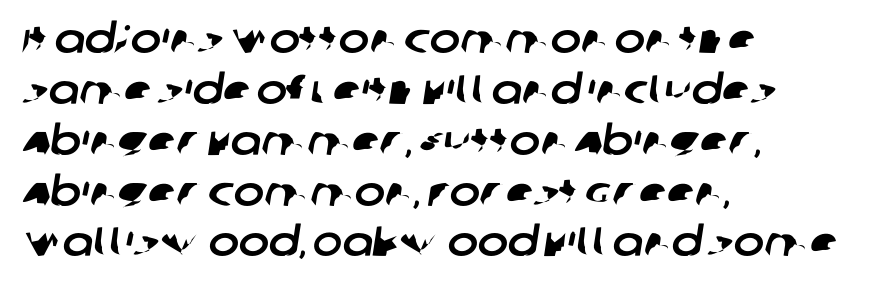
The image shows 41 px sans-serif type; set left-aligned, line spacing 1.24x, normal letter spacing, not underlined; low stroke contrast and a large x-height.
